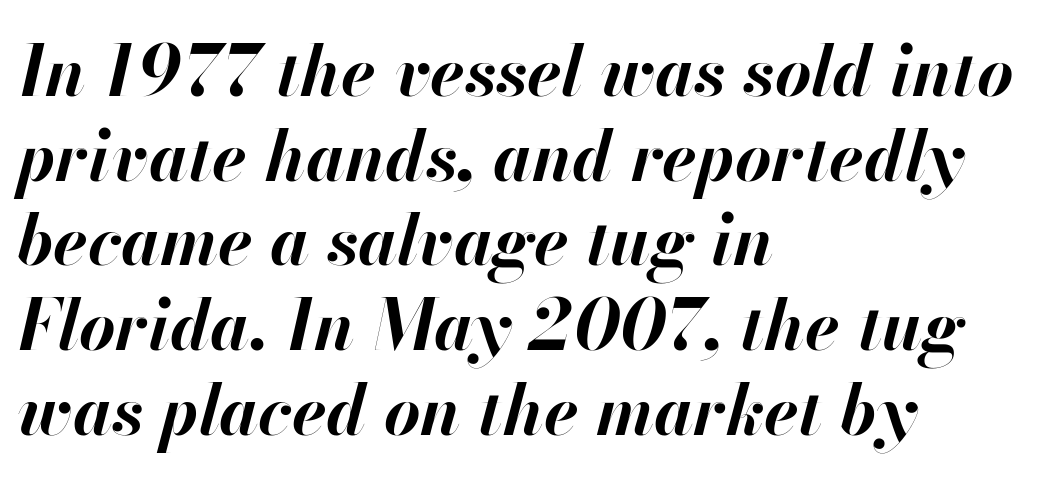
Q: Is the text bold? A: Yes.
Q: Is the text italic (slanted)? A: Yes, it leans right by about 13 degrees.
Q: Is the text underlined? A: No.
Q: How is the paragraph aligned? A: Left-aligned.
Q: Is the spacing between letters normal or unusually wide? A: Normal.
Q: Width (condensed, normal, or wide)? A: Normal.
Q: Stroke contrast? A: High.
Q: x-height? A: Small.
Q: Monospaced? A: No.
